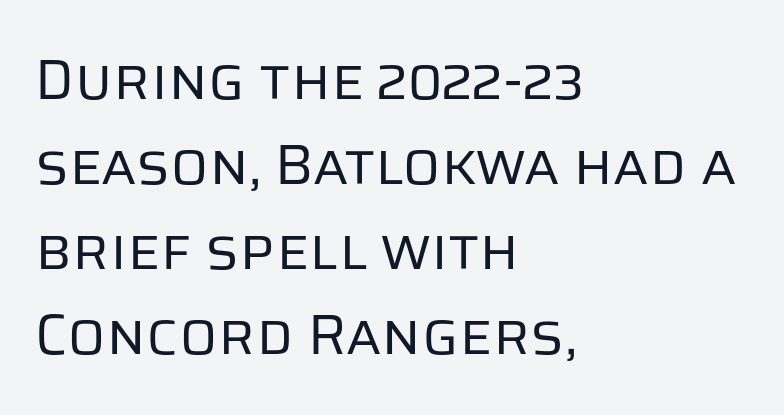
Caption: face not bold, strokes unweighted. Notice how the passage keeps a crisp vertical edge on the left only. Nobody touched the tracking dial on this one. A clean baseline with only descenders dipping below it. Here the designer chose a conventional face with non-uniform glyph widths. No feet cap the strokes, marking this as sans-serif type.
